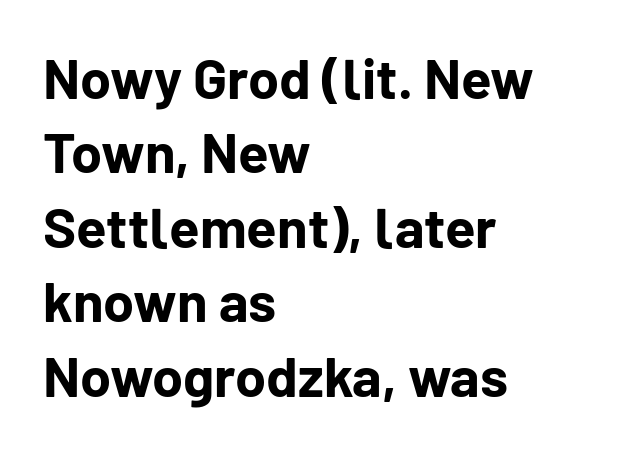
The image shows 56 px bold sans-serif type, upright; set left-aligned, normal line spacing (1.33x), normal letter spacing, not underlined; low stroke contrast and a medium x-height.
